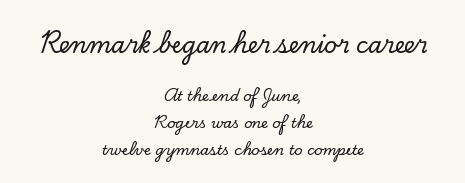
The lines are quadded center. You could call the tracking neutral — neither tight nor loose. Whoever set this made the first block the dominant, larger element.
